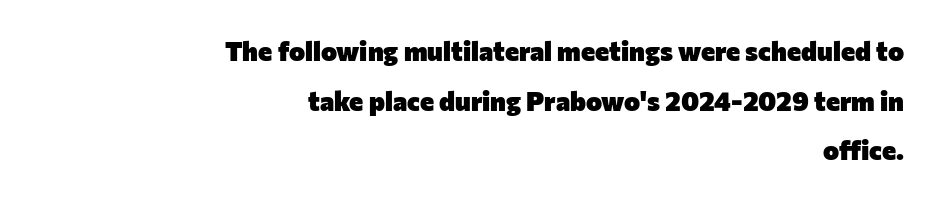
Q: Is the text bold? A: Yes.
Q: Is the text italic (slanted)? A: No, it is upright.
Q: Is the text underlined? A: No.
Q: How is the paragraph aligned? A: Right-aligned.
Q: Is the spacing between letters normal or unusually wide? A: Normal.
